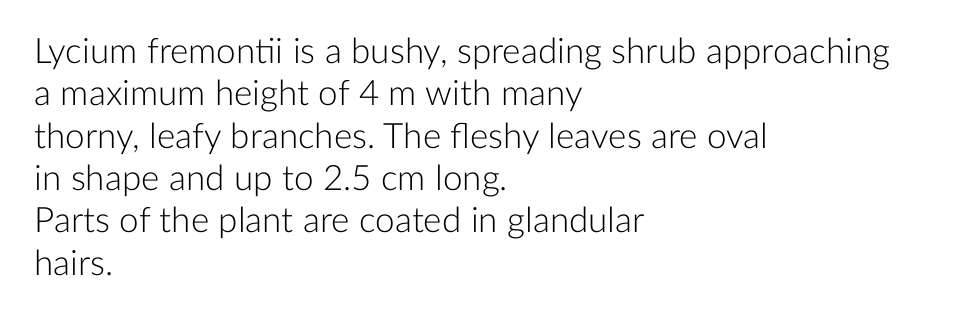
Q: Is the text bold? A: No.
Q: Is the text italic (slanted)? A: No, it is upright.
Q: Is the typeface a serif or a sans-serif typeface? A: Sans-serif.
Q: Is the text underlined? A: No.
Q: How is the paragraph aligned? A: Left-aligned.
Q: Is the spacing between letters normal or unusually wide? A: Normal.
Q: Width (condensed, normal, or wide)? A: Normal.
Q: Stroke contrast? A: Low.
Q: x-height? A: Medium.
Q: Monospaced? A: No.
